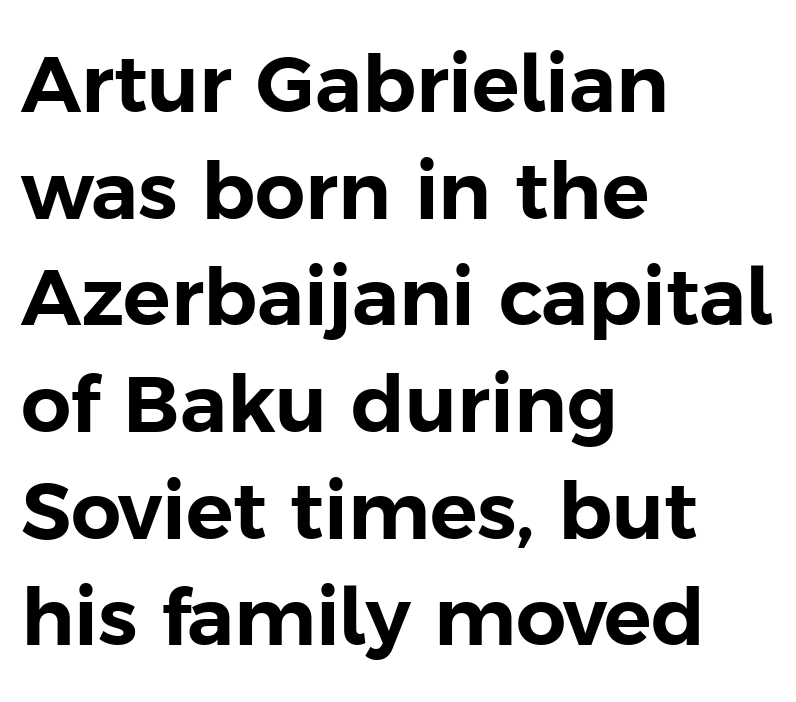
The image shows 79 px sans-serif type, upright; set left-aligned, normal line spacing (1.35x), normal letter spacing, not underlined; low stroke contrast and a medium x-height.
